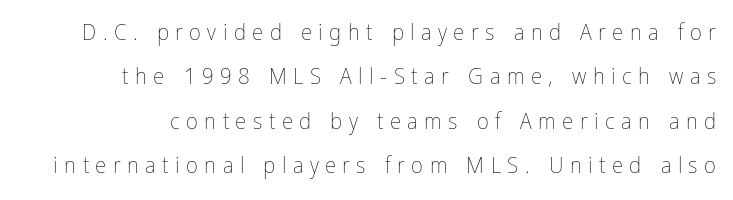
The vertical gap from one line to the next is large. You could only call the tracking loose — the letters float apart. Think standard paragraph weight, or any step lighter than that. These lines are set flush right with a ragged left edge.
